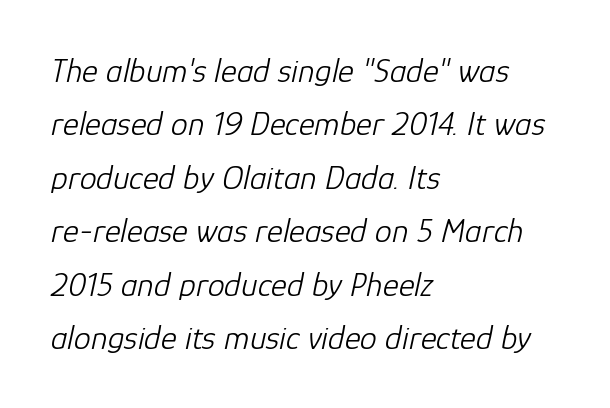
Q: Is the text bold? A: No.
Q: Is the text italic (slanted)? A: Yes, it leans right by about 12 degrees.
Q: Is the text underlined? A: No.
Q: How is the paragraph aligned? A: Left-aligned.
Q: Is the spacing between letters normal or unusually wide? A: Normal.
Q: Is the spacing between lines tight, normal or loose? A: Normal.
Q: Width (condensed, normal, or wide)? A: Normal.
Q: Stroke contrast? A: Low.
Q: x-height? A: Medium.
Q: Monospaced? A: No.
